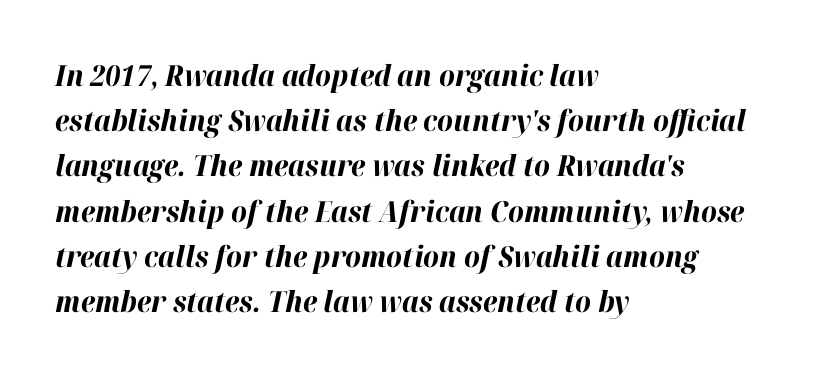
The image shows 29 px bold type, italic (leaning right); set left-aligned, normal line spacing (1.56x), normal letter spacing, not underlined; high stroke contrast and a medium x-height.
